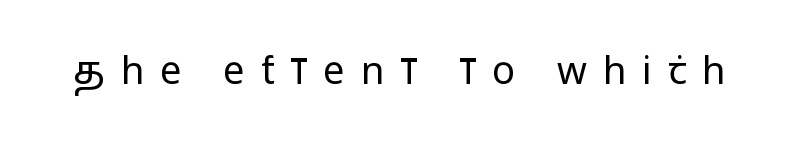
Letter spacing: wide. Unbolded letterforms with no extra heft. Type style note: lacks serifs. A typesetter would call this proportional, since set widths differ per character. This is the regular roman posture of the typeface.
